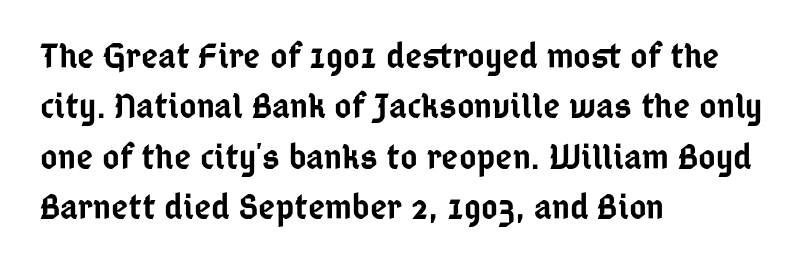
{"serif": "no", "italic": "no", "bold": "semi", "weight": "semibold", "width": "condensed", "stroke_contrast": "low", "x_height": "medium", "monospaced": "no", "underline": "no", "align": "left", "line_spacing": "normal", "line_spacing_ratio": 1.36, "letter_spacing": "normal", "letter_spacing_em": 0.0, "glyph_px": 37}
